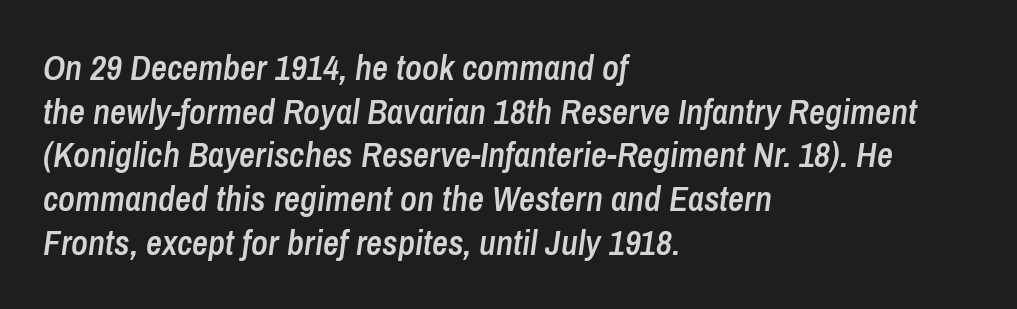
The image shows 35 px semibold, condensed type, italic (leaning right); set left-aligned, normal line spacing (1.25x), normal letter spacing, not underlined; low stroke contrast and a medium x-height.
